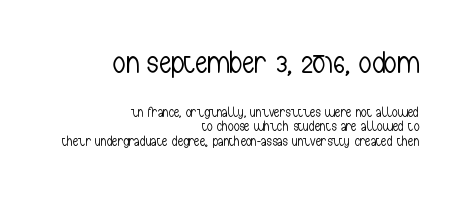
{"serif": "no", "italic": "no", "bold": "no", "weight": "light", "width": "condensed", "stroke_contrast": "low", "x_height": "medium", "monospaced": "no", "underline": "no", "align": "right", "line_spacing": "tight", "line_spacing_ratio": 1.06, "letter_spacing": "normal", "letter_spacing_em": 0.0, "larger_block": "first", "size_ratio": 2.21, "glyph_px": 31}
